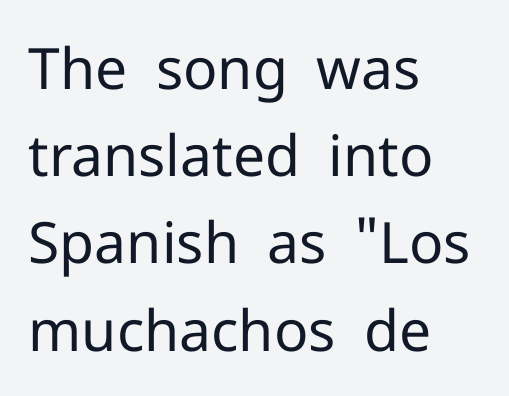
{"serif": "no", "italic": "no", "bold": "no", "weight": "regular", "width": "normal", "stroke_contrast": "low", "x_height": "medium", "monospaced": "no", "underline": "no", "align": "left", "line_spacing": "normal", "line_spacing_ratio": 1.53, "letter_spacing": "normal", "letter_spacing_em": 0.0, "glyph_px": 57}
